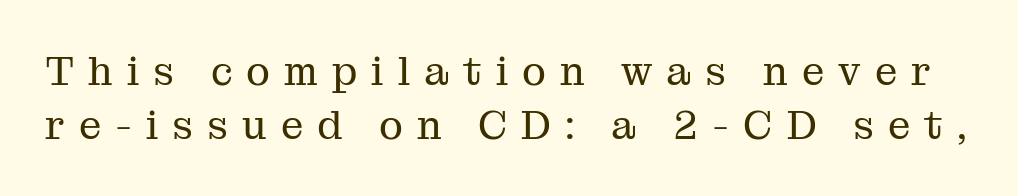
The image shows 40 px regular-weight serif type, upright; set normal line spacing (1.34x), unusually wide letter spacing (+0.35 em), not underlined; medium stroke contrast and a medium x-height.
